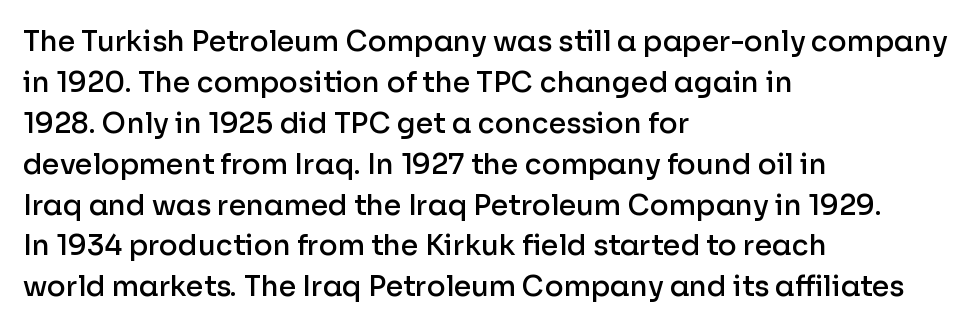
The image shows 28 px semibold sans-serif type, upright; set left-aligned, normal line spacing (1.46x), normal letter spacing, not underlined; low stroke contrast and a medium x-height.
